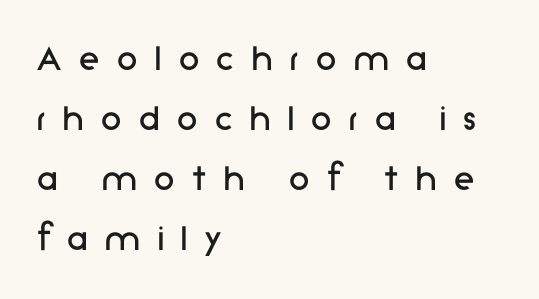
{"serif": "no", "italic": "no", "bold": "no", "weight": "regular", "width": "normal", "stroke_contrast": "low", "x_height": "medium", "monospaced": "no", "underline": "no", "align": "left", "line_spacing": "normal", "line_spacing_ratio": 1.46, "letter_spacing": "wide", "letter_spacing_em": 0.43, "glyph_px": 41}
